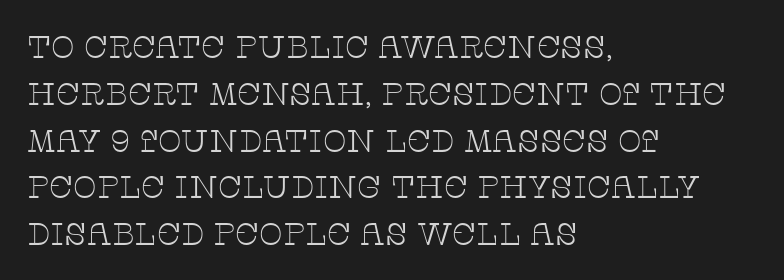
{"serif": "yes", "italic": "no", "bold": "no", "weight": "thin", "width": "wide", "stroke_contrast": "low", "x_height": "large", "monospaced": "no", "underline": "no", "align": "left", "line_spacing": "normal", "line_spacing_ratio": 1.51, "letter_spacing": "normal", "letter_spacing_em": 0.0, "glyph_px": 31}
